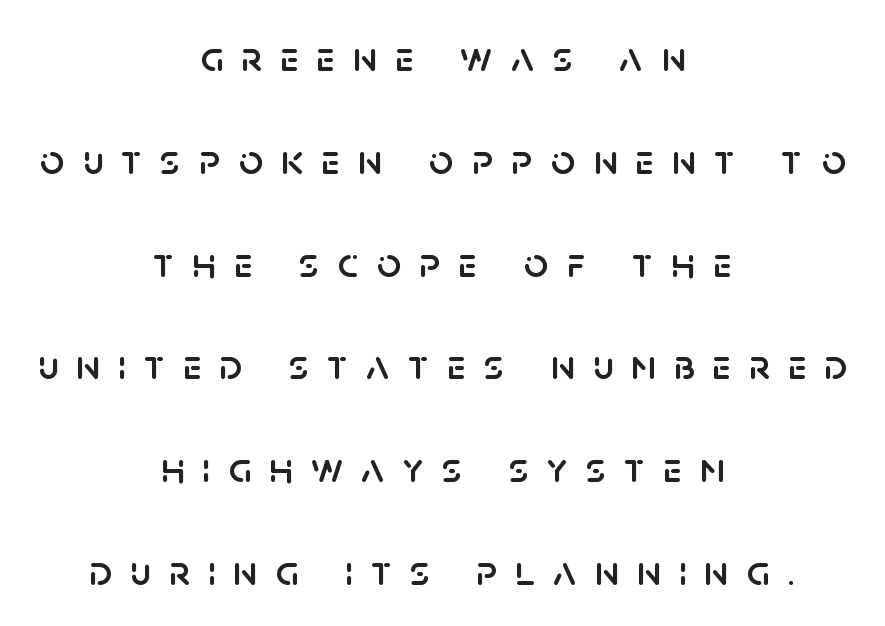
Observe the absence of serifs on each vertical stroke in this sample. The designer dialed line spacing up above the default. Is this a fixed-width face? No — the glyphs have proportional, varying widths. The zone under the glyphs is completely vacant.
